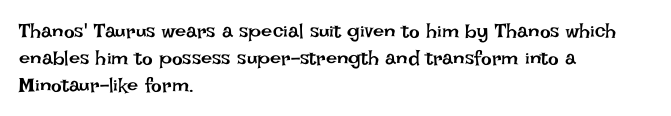
The image shows 20 px text type, upright; set left-aligned, normal line spacing (1.35x), normal letter spacing, not underlined.
